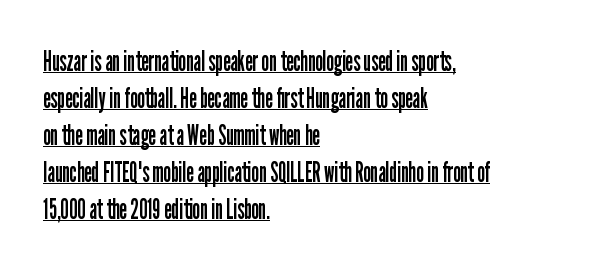
Weight class: somewhere from thin through regular. Notice how a bar underscores the lettering throughout. You could call the tracking neutral — neither tight nor loose. Type style note: lacks serifs. Typeset ragged right — the left edge is the straight one.
